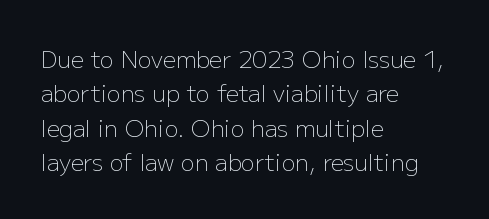
The vertical gap from one line to the next is medium. These lines were composed using upright roman letters. Horizontal alignment here is leftward, the default for most running prose. The gaps between neighbouring characters are ordinary and unremarkable. Weight: regular or lighter.
